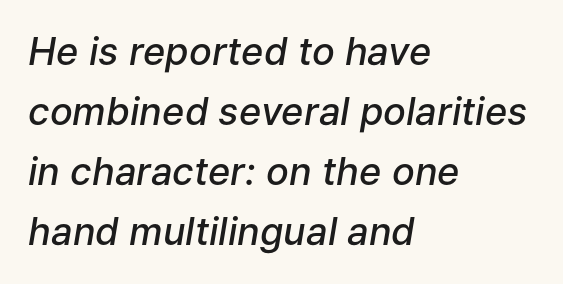
The image shows 38 px semibold type, italic (leaning right); set left-aligned, normal line spacing (1.58x), normal letter spacing, not underlined; low stroke contrast and a medium x-height.
